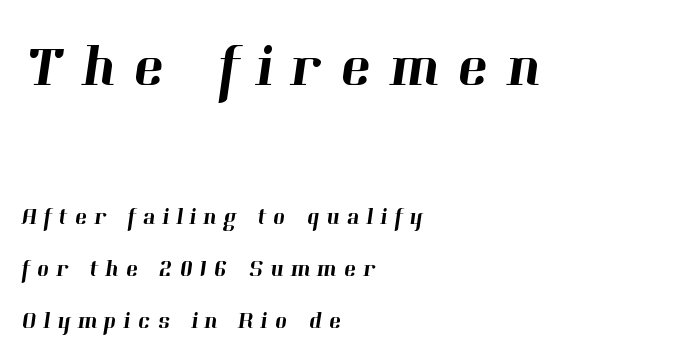
Q: Is the typeface a serif or a sans-serif typeface? A: Serif.
Q: Is the text underlined? A: No.
Q: How is the paragraph aligned? A: Left-aligned.
Q: Is the spacing between letters normal or unusually wide? A: Unusually wide.
Q: Is the spacing between lines tight, normal or loose? A: Loose.
Q: Which block of text is set in a larger size, the first (top) or the second (bottom)? A: The first (top) one.
Q: Width (condensed, normal, or wide)? A: Normal.
Q: Stroke contrast? A: High.
Q: x-height? A: Medium.
Q: Monospaced? A: No.
